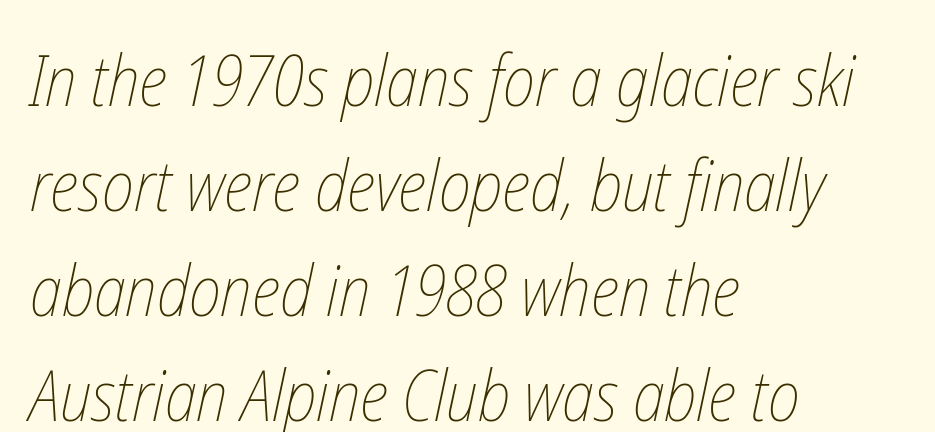
The image shows 71 px thin, condensed type; set left-aligned, normal line spacing (1.48x), normal letter spacing, not underlined; low stroke contrast and a medium x-height.
